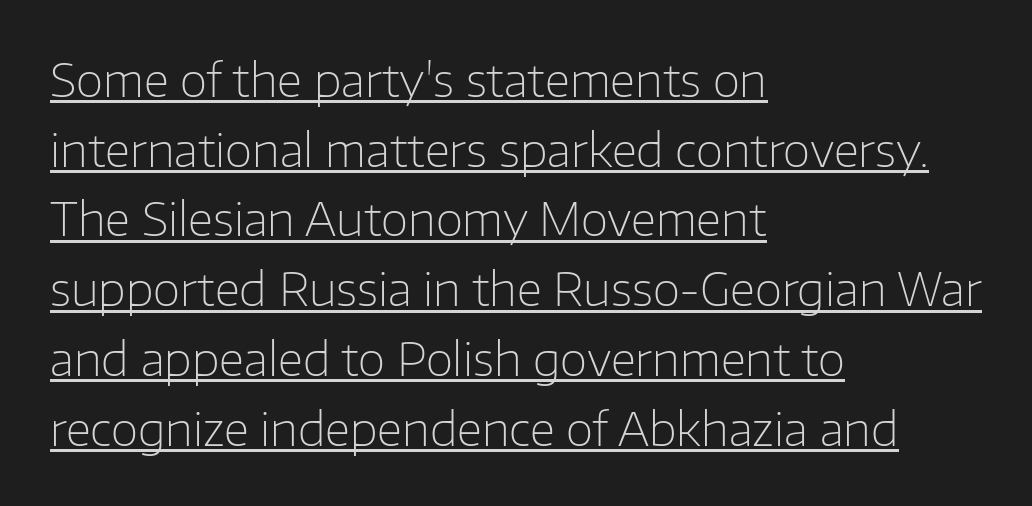
Q: Is the text bold? A: No.
Q: Is the text italic (slanted)? A: No, it is upright.
Q: Is the typeface a serif or a sans-serif typeface? A: Sans-serif.
Q: Is the text underlined? A: Yes.
Q: How is the paragraph aligned? A: Left-aligned.
Q: Is the spacing between letters normal or unusually wide? A: Normal.
Q: Is the spacing between lines tight, normal or loose? A: Normal.
Q: Width (condensed, normal, or wide)? A: Normal.
Q: Stroke contrast? A: Low.
Q: x-height? A: Medium.
Q: Monospaced? A: No.
